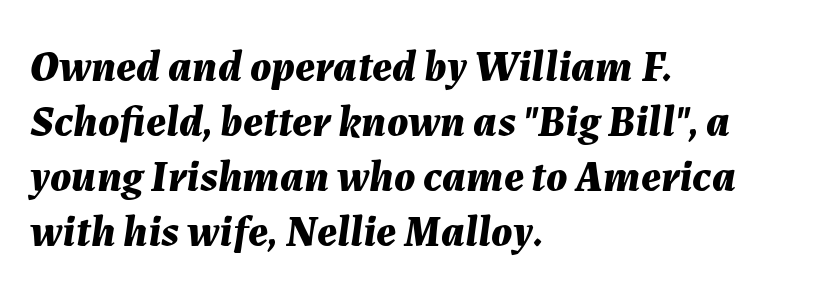
{"italic": "yes", "lean": "right", "slant_degrees": 7, "bold": "yes", "weight": "bold", "width": "normal", "stroke_contrast": "medium", "x_height": "medium", "monospaced": "no", "underline": "no", "align": "left", "line_spacing": "normal", "line_spacing_ratio": 1.25, "letter_spacing": "normal", "letter_spacing_em": 0.0, "glyph_px": 44}
